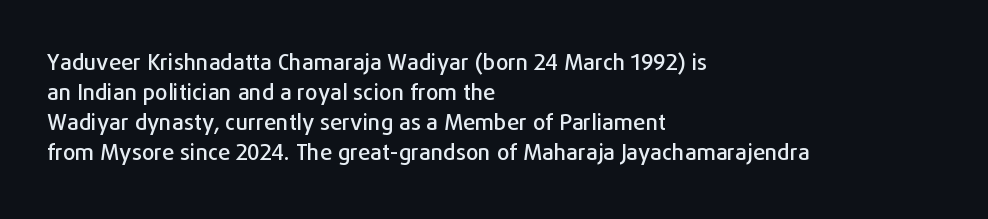
The image shows 22 px text type, upright; set left-aligned, normal line spacing (1.37x), normal letter spacing, not underlined.
